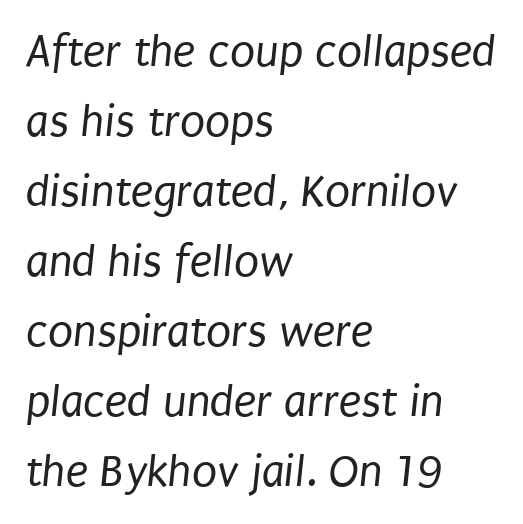
Q: Is the text bold? A: No.
Q: Is the typeface a serif or a sans-serif typeface? A: Sans-serif.
Q: Is the text underlined? A: No.
Q: How is the paragraph aligned? A: Left-aligned.
Q: Is the spacing between letters normal or unusually wide? A: Normal.
Q: Is the spacing between lines tight, normal or loose? A: Normal.
Q: Width (condensed, normal, or wide)? A: Condensed.
Q: Stroke contrast? A: Low.
Q: x-height? A: Large.
Q: Monospaced? A: No.
